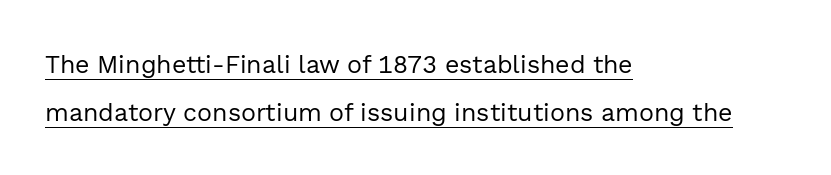
Q: Is the text bold? A: No.
Q: Is the text italic (slanted)? A: No, it is upright.
Q: Is the text underlined? A: Yes.
Q: How is the paragraph aligned? A: Left-aligned.
Q: Is the spacing between letters normal or unusually wide? A: Normal.
Q: Is the spacing between lines tight, normal or loose? A: Loose.
